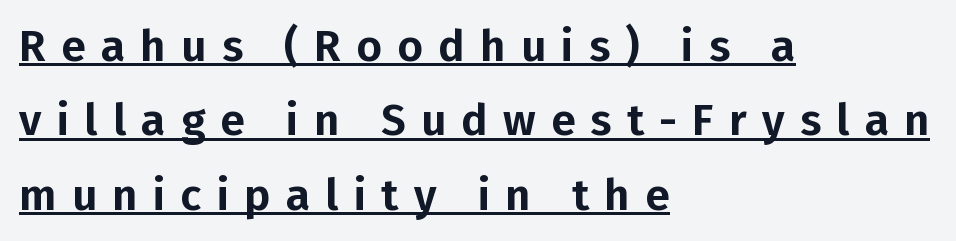
Does a line run under the words? Yes, clearly. It's the straight-up-and-down kind of type. This rendering employs a face without finishing strokes, i.e., a sans-serif. Line beginnings align vertically; line endings do not. Letter spacing: wide.
